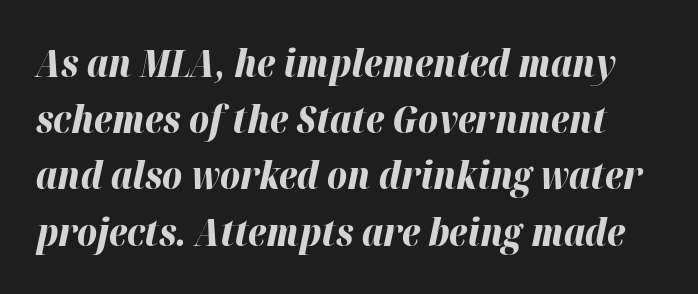
Check the space under the baseline: it is left empty. Do the characters align in a grid? No, the font is proportional. What stands out about the letter spacing? Nothing — it is the standard amount. Stroke thickness is high; the sample reads as a true bold.
